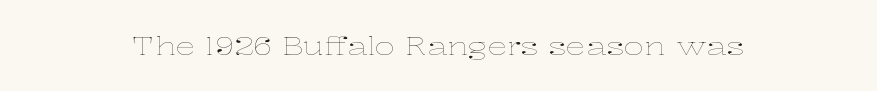
The image shows 25 px text type, upright; set centered, normal letter spacing, not underlined.
